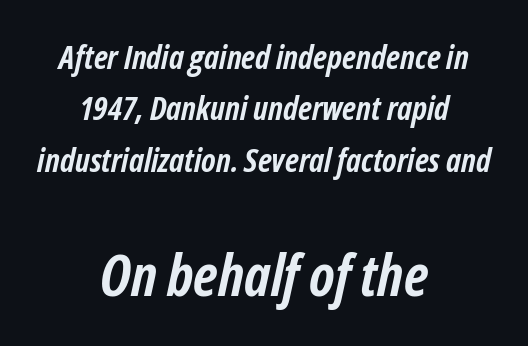
Slant detected: the letters are inclined. Default kerning and tracking; the words read as compact shapes. The passage shown is typed in a proportional face where columns would drift. Is the lower block the larger one? Yes — the lower block carries the bigger type. You'd pick this weight for a headline — it's a proper bold. The lines sit at an ordinary, default distance from one another.
